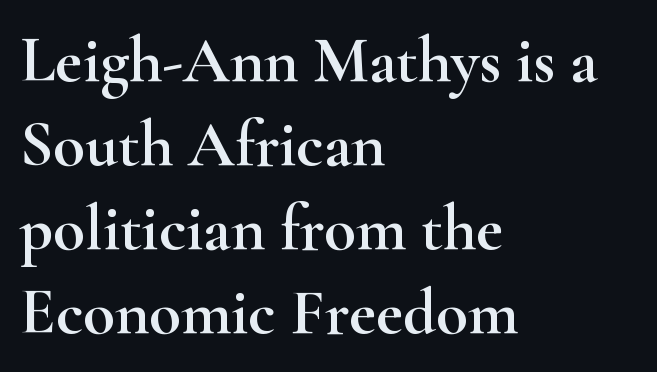
{"serif": "yes", "italic": "no", "width": "wide", "stroke_contrast": "high", "x_height": "small", "monospaced": "no", "underline": "no", "align": "left", "line_spacing": "normal", "line_spacing_ratio": 1.29, "letter_spacing": "normal", "letter_spacing_em": 0.0, "glyph_px": 65}
